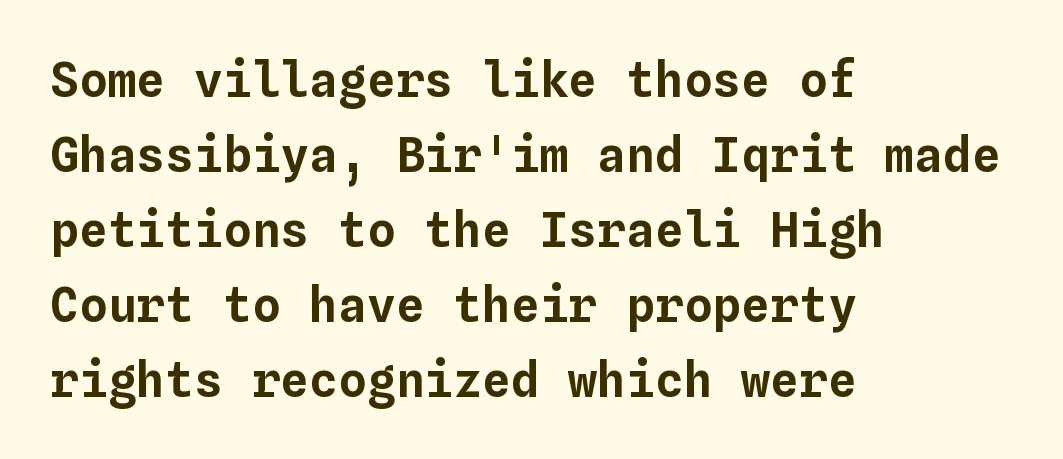
Q: Is the text italic (slanted)? A: No, it is upright.
Q: Is the text underlined? A: No.
Q: How is the paragraph aligned? A: Left-aligned.
Q: Is the spacing between letters normal or unusually wide? A: Normal.
Q: Is the spacing between lines tight, normal or loose? A: Normal.
Q: Width (condensed, normal, or wide)? A: Normal.
Q: Stroke contrast? A: Low.
Q: x-height? A: Medium.
Q: Monospaced? A: Yes.
